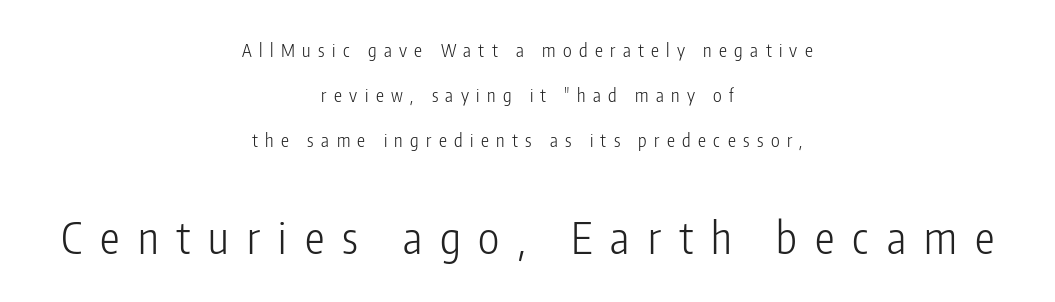
The image shows 44 px light, condensed sans-serif type, upright; set centered, loose line spacing (2.49x), unusually wide letter spacing (+0.41 em), not underlined; the second (bottom) block is 2.44x larger; low stroke contrast and a medium x-height.
